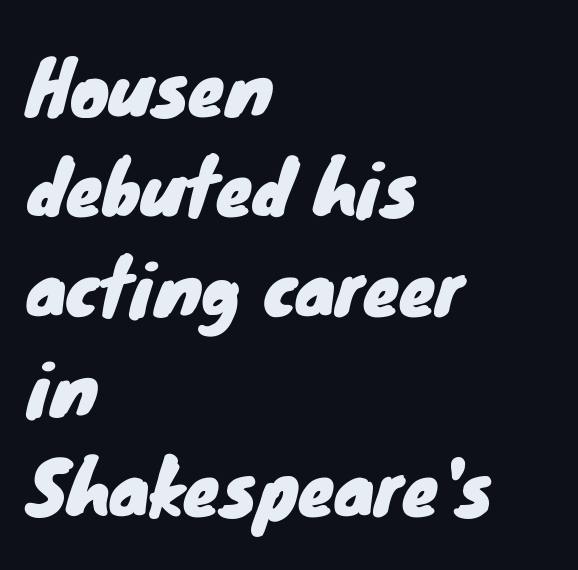
The image shows 73 px sans-serif type; set left-aligned, normal line spacing (1.37x), normal letter spacing, not underlined; low stroke contrast and a small x-height.
